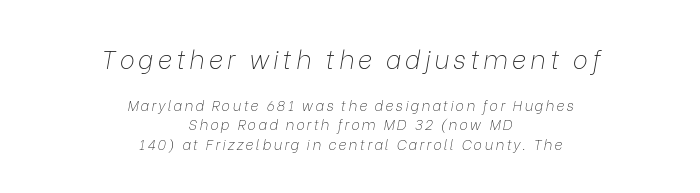
The image shows 25 px text type, italic (leaning right); set centered, normal line spacing (1.39x), not underlined; the first (top) block is 1.79x larger.
